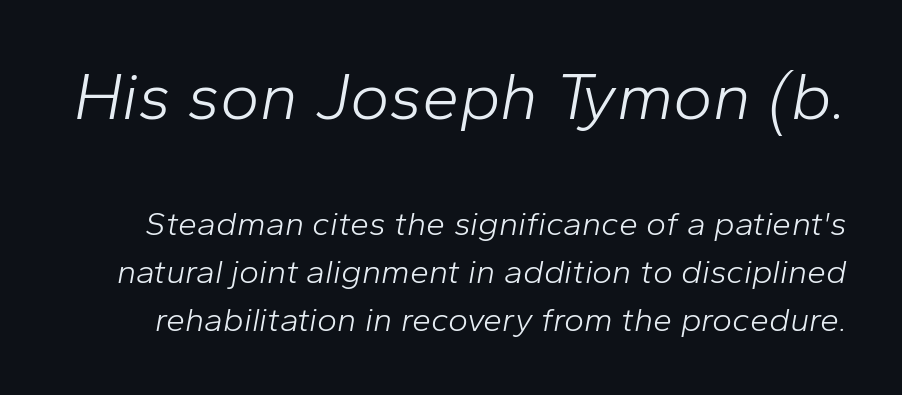
Stems here are at most as thick as an everyday book face. A clean baseline with only descenders dipping below it. Honestly, the row spacing looks completely unremarkable. These lines are rendered in a variable-pitch font.
